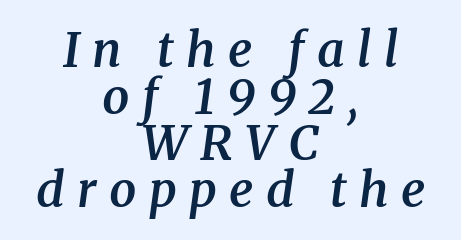
The image shows 48 px semibold serif type, italic (leaning right); set centered, tight line spacing (0.97x), unusually wide letter spacing (+0.26 em), not underlined; medium stroke contrast and a medium x-height.
